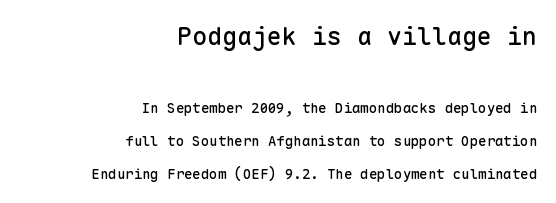
This rendering uses right alignment, leaving the left contour irregular. The letters in the upper block stand taller than those in the block below. Look at the tracking — it's just the regular setting, nothing added. Honestly, the rows look like they've been pulled way apart.
